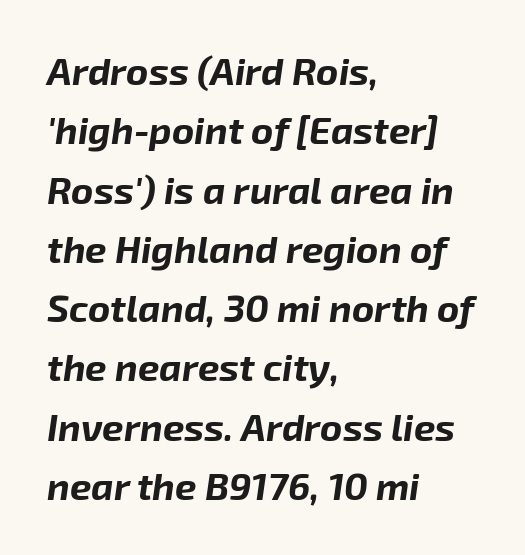
{"italic": "yes", "lean": "right", "slant_degrees": 8, "bold": "yes", "weight": "bold", "width": "normal", "stroke_contrast": "low", "x_height": "medium", "monospaced": "no", "underline": "no", "align": "left", "line_spacing": "normal", "line_spacing_ratio": 1.56, "letter_spacing": "normal", "letter_spacing_em": 0.0, "glyph_px": 38}
